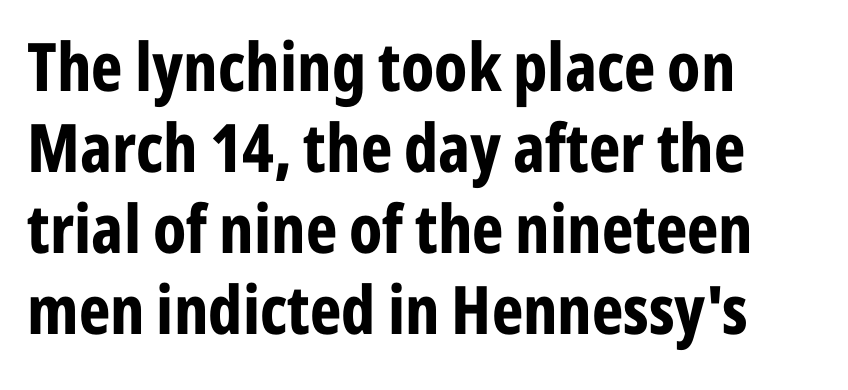
Q: Is the text bold? A: Yes.
Q: Is the text italic (slanted)? A: No, it is upright.
Q: Is the typeface a serif or a sans-serif typeface? A: Sans-serif.
Q: Is the text underlined? A: No.
Q: How is the paragraph aligned? A: Left-aligned.
Q: Is the spacing between letters normal or unusually wide? A: Normal.
Q: Width (condensed, normal, or wide)? A: Condensed.
Q: Stroke contrast? A: Low.
Q: x-height? A: Medium.
Q: Monospaced? A: No.
